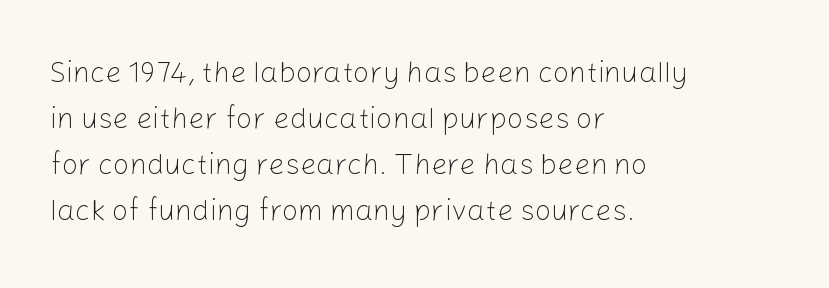
Q: Is the text bold? A: No.
Q: Is the text italic (slanted)? A: No, it is upright.
Q: Is the typeface a serif or a sans-serif typeface? A: Sans-serif.
Q: Is the text underlined? A: No.
Q: How is the paragraph aligned? A: Left-aligned.
Q: Is the spacing between letters normal or unusually wide? A: Normal.
Q: Is the spacing between lines tight, normal or loose? A: Normal.
Q: Width (condensed, normal, or wide)? A: Normal.
Q: Stroke contrast? A: Low.
Q: x-height? A: Medium.
Q: Monospaced? A: No.
